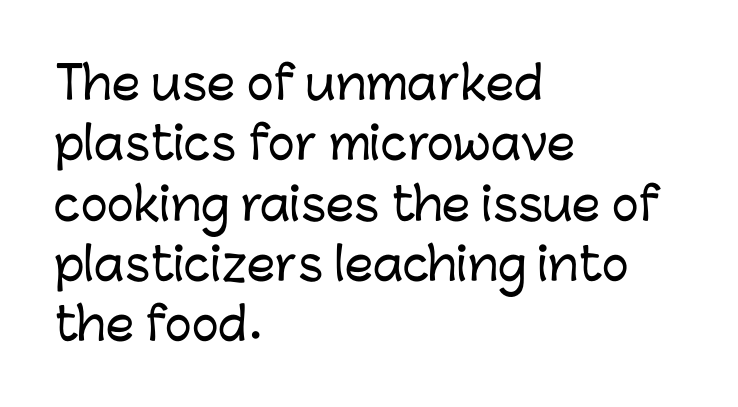
The image shows 45 px sans-serif type, upright; set left-aligned, normal line spacing (1.34x), normal letter spacing, not underlined; low stroke contrast and a medium x-height.
